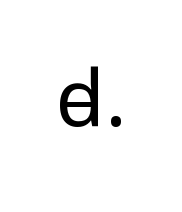
The image shows 79 px light sans-serif type, upright; set normal letter spacing, not underlined; low stroke contrast and a medium x-height.
